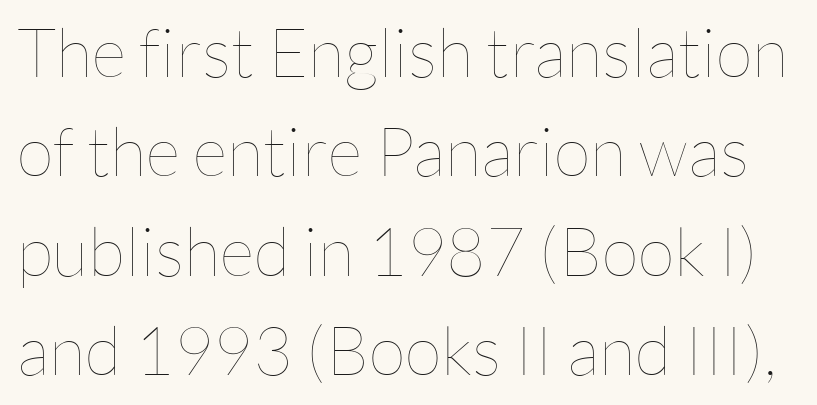
Q: Is the text bold? A: No.
Q: Is the text italic (slanted)? A: No, it is upright.
Q: Is the text underlined? A: No.
Q: Is the spacing between letters normal or unusually wide? A: Normal.
Q: Is the spacing between lines tight, normal or loose? A: Normal.
Q: Width (condensed, normal, or wide)? A: Normal.
Q: Stroke contrast? A: Low.
Q: x-height? A: Medium.
Q: Monospaced? A: No.
